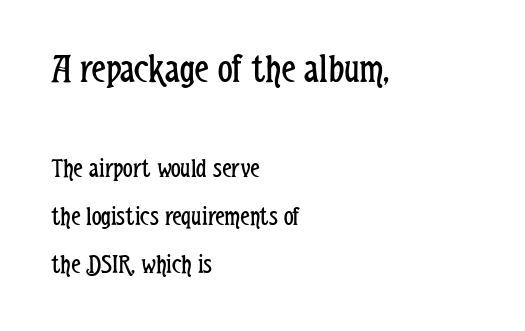
Check the space under the baseline: it is left empty. The paragraph shown leans on its left margin. Each letter's strokes conclude bluntly, with no projecting serifs. No extra ink here — the face is not bold. Is there any slant? The stems are plumb.
